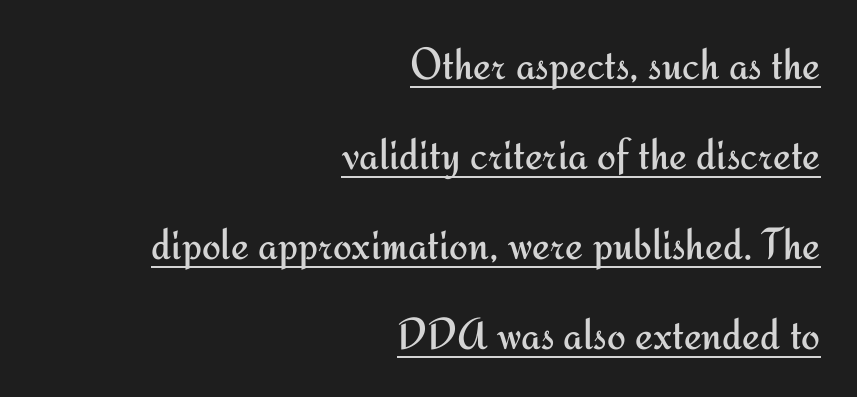
The image shows 45 px regular-weight sans-serif type, upright; set right-aligned, loose line spacing (2.0x), normal letter spacing, underlined; medium stroke contrast and a small x-height.
